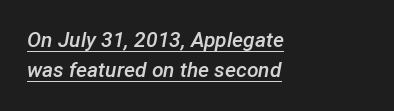
{"italic": "yes", "lean": "right", "slant_degrees": 12, "bold": "semi", "underline": "yes", "align": "left", "line_spacing": "normal", "line_spacing_ratio": 1.43, "letter_spacing": "normal", "letter_spacing_em": 0.0, "glyph_px": 21}
